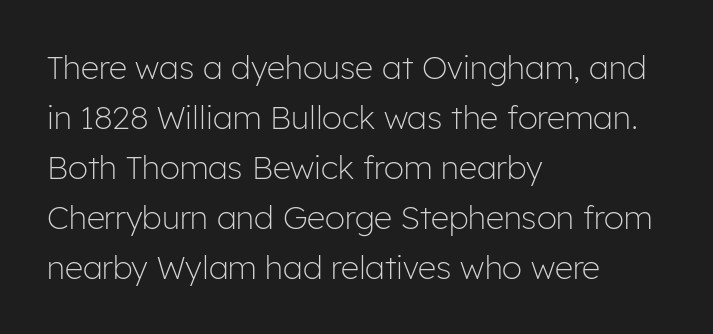
Q: Is the text bold? A: No.
Q: Is the text italic (slanted)? A: No, it is upright.
Q: Is the typeface a serif or a sans-serif typeface? A: Sans-serif.
Q: Is the text underlined? A: No.
Q: How is the paragraph aligned? A: Left-aligned.
Q: Is the spacing between letters normal or unusually wide? A: Normal.
Q: Is the spacing between lines tight, normal or loose? A: Normal.
Q: Width (condensed, normal, or wide)? A: Normal.
Q: Stroke contrast? A: Low.
Q: x-height? A: Medium.
Q: Monospaced? A: No.
